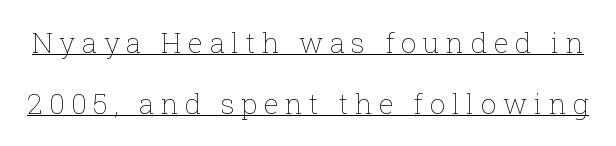
A typesetter would call this proportional, since set widths differ per character. Stem width sits at or under what a default text font uses. The rendering uses the underline text-decoration. In terms of posture, this sample is upright. Honestly, the letter spacing is so wide it's the main thing you notice.
